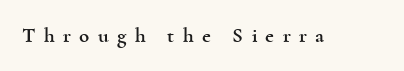
Do the letters lean? They stand straight. Type without underlining. Is the letter spacing exaggerated? Yes — the characters are pushed far apart.
